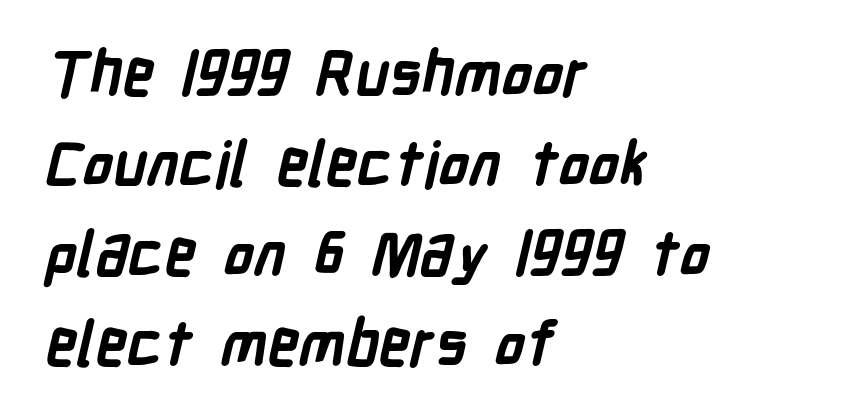
Q: Is the text bold? A: Yes.
Q: Is the typeface a serif or a sans-serif typeface? A: Sans-serif.
Q: Is the text underlined? A: No.
Q: How is the paragraph aligned? A: Left-aligned.
Q: Is the spacing between letters normal or unusually wide? A: Normal.
Q: Is the spacing between lines tight, normal or loose? A: Normal.
Q: Width (condensed, normal, or wide)? A: Condensed.
Q: Stroke contrast? A: Low.
Q: x-height? A: Medium.
Q: Monospaced? A: No.
